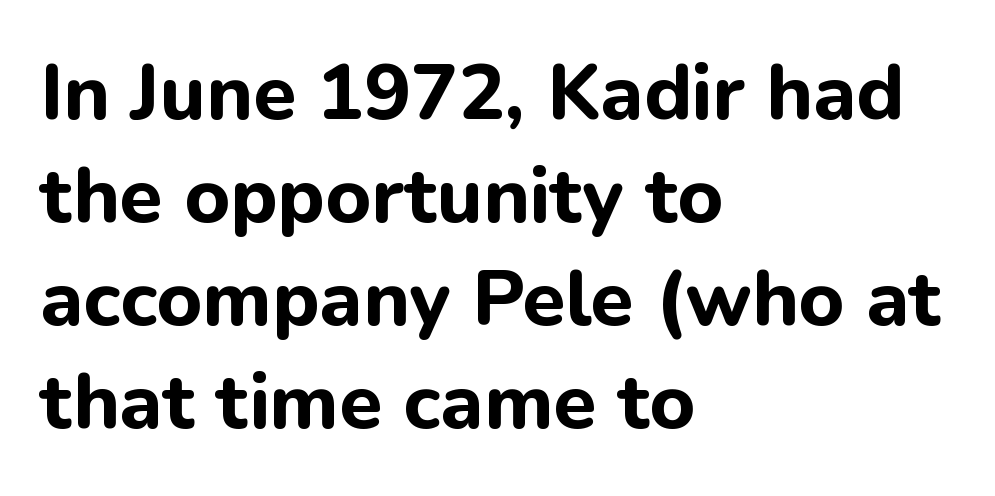
Q: Is the text bold? A: Yes.
Q: Is the text italic (slanted)? A: No, it is upright.
Q: Is the typeface a serif or a sans-serif typeface? A: Sans-serif.
Q: Is the text underlined? A: No.
Q: How is the paragraph aligned? A: Left-aligned.
Q: Is the spacing between letters normal or unusually wide? A: Normal.
Q: Is the spacing between lines tight, normal or loose? A: Normal.
Q: Width (condensed, normal, or wide)? A: Normal.
Q: Stroke contrast? A: Low.
Q: x-height? A: Medium.
Q: Monospaced? A: No.
